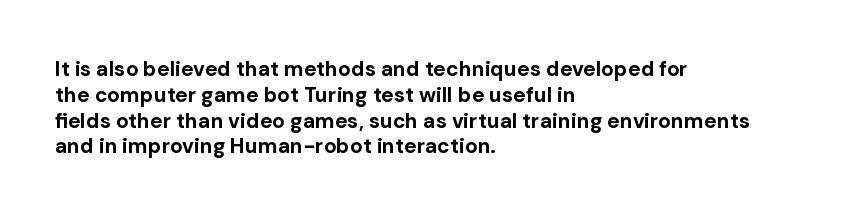
{"italic": "no", "bold": "yes", "underline": "no", "align": "left", "line_spacing_ratio": 1.23, "letter_spacing": "normal", "letter_spacing_em": 0.0, "glyph_px": 21}
